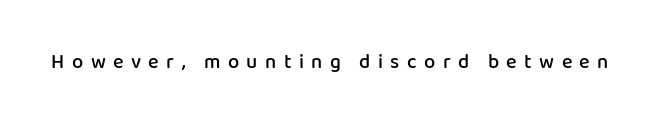
On the weight axis this lands at semibold, roughly 600. Italic? Not at all — the glyphs are vertical. Students, note that the glyphs here are deliberately spaced far apart. Nobody drew a line under any word here.
